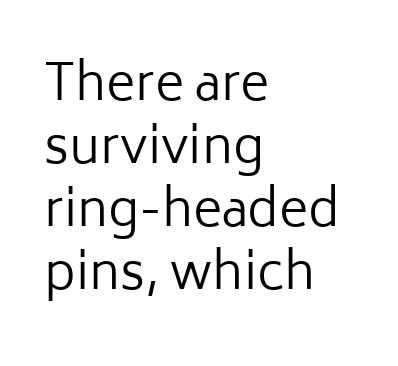
Summary of weight: not heavy and not bold. The letters carry no serifs — their stems end cleanly without finishing strokes. The rendering uses a moderate line-height, typical for paragraphs. Reading down the block, your eye returns to a fixed left position each line. The zone under the glyphs is completely vacant.
